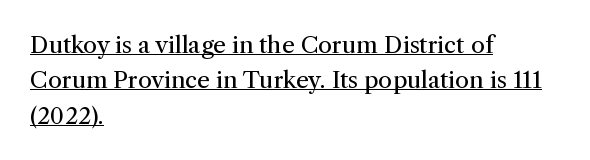
The image shows 23 px text type, upright; set left-aligned, normal line spacing (1.54x), normal letter spacing, underlined.
